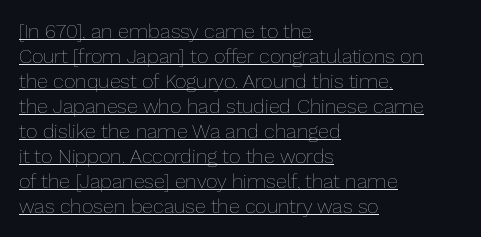
The rag falls on the right side of this text block. Vertical strokes here are truly vertical. Each new line begins a customary step beneath the previous one. The typesetter has applied underlining to the passage shown.
